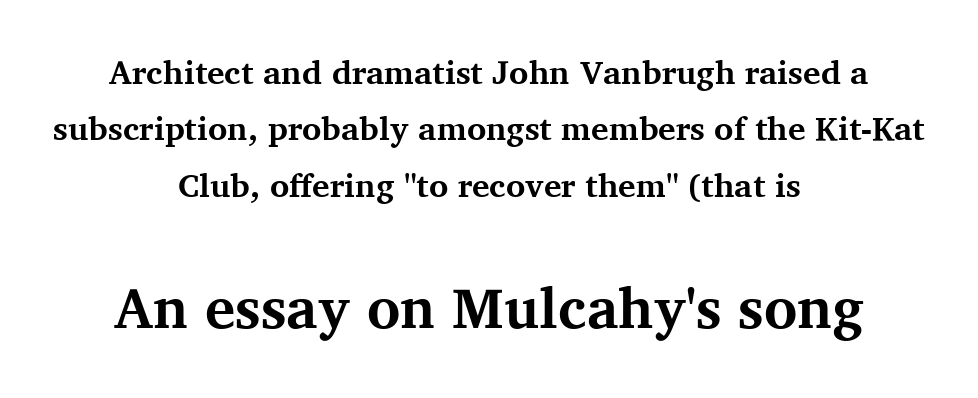
Q: Is the text bold? A: Yes.
Q: Is the text italic (slanted)? A: No, it is upright.
Q: Is the typeface a serif or a sans-serif typeface? A: Serif.
Q: Is the text underlined? A: No.
Q: How is the paragraph aligned? A: Centered.
Q: Is the spacing between letters normal or unusually wide? A: Normal.
Q: Which block of text is set in a larger size, the first (top) or the second (bottom)? A: The second (bottom) one.
Q: Width (condensed, normal, or wide)? A: Normal.
Q: Stroke contrast? A: Medium.
Q: x-height? A: Medium.
Q: Monospaced? A: No.
